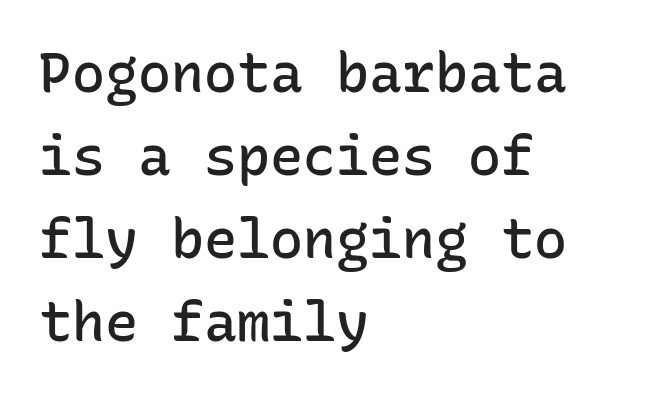
{"serif": "no", "italic": "no", "bold": "semi", "weight": "semibold", "width": "normal", "stroke_contrast": "low", "x_height": "medium", "monospaced": "yes", "underline": "no", "align": "left", "line_spacing": "normal", "line_spacing_ratio": 1.51, "letter_spacing": "normal", "letter_spacing_em": 0.0, "glyph_px": 55}
